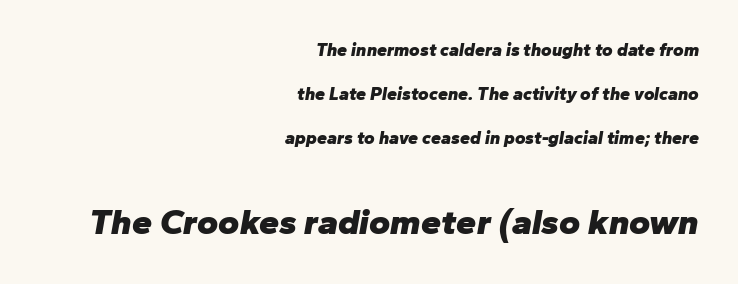
The image shows 36 px heavy type, italic (leaning right); set right-aligned, loose line spacing (2.45x), normal letter spacing, not underlined; the second (bottom) block is 2.0x larger; low stroke contrast and a medium x-height.
